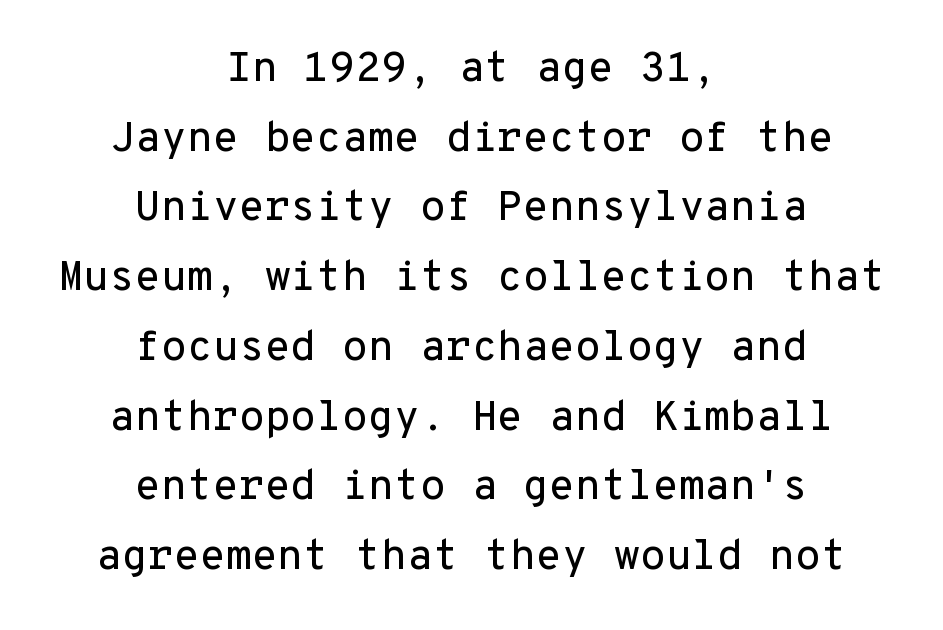
{"serif": "no", "italic": "no", "width": "normal", "stroke_contrast": "low", "x_height": "medium", "monospaced": "yes", "underline": "no", "align": "center", "line_spacing": "normal", "line_spacing_ratio": 1.66, "letter_spacing": "normal", "letter_spacing_em": 0.0, "glyph_px": 42}
